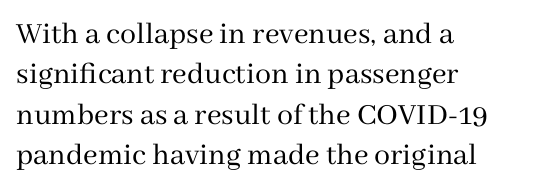
You could not count columns in this text — the font is proportionally spaced. Compared with a typical body face, this is equally light or lighter still. Each new line begins a customary step beneath the previous one. A roman cut, with each character standing at attention.
